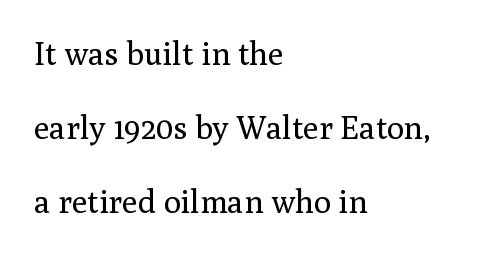
{"serif": "yes", "italic": "no", "bold": "no", "weight": "regular", "width": "normal", "stroke_contrast": "medium", "x_height": "medium", "monospaced": "no", "underline": "no", "align": "left", "line_spacing": "loose", "line_spacing_ratio": 2.32, "letter_spacing": "normal", "letter_spacing_em": 0.0, "glyph_px": 32}
